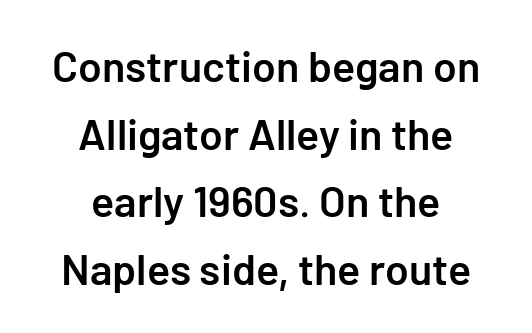
The axis of the letterforms is exactly vertical. Visually the block forms a symmetrical silhouette, jagged on both flanks. Type style note: lacks serifs. The zone under the glyphs is completely vacant.
